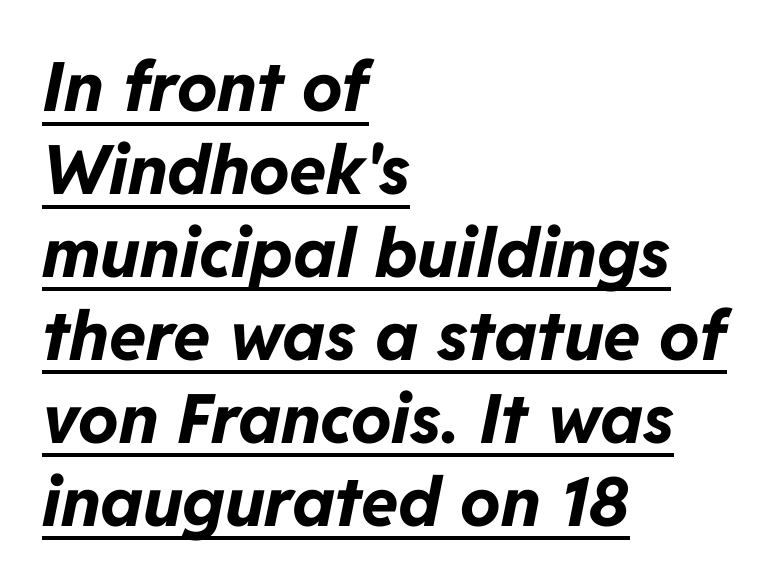
The image shows 68 px bold type, italic (leaning right); set left-aligned, line spacing 1.22x, normal letter spacing, underlined; low stroke contrast and a medium x-height.
